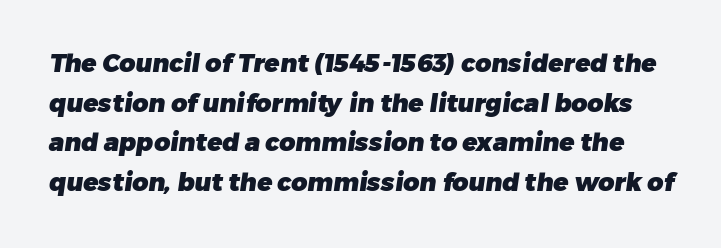
{"bold": "yes", "underline": "no", "line_spacing": "normal", "line_spacing_ratio": 1.59, "letter_spacing": "normal", "letter_spacing_em": 0.0, "glyph_px": 25}
